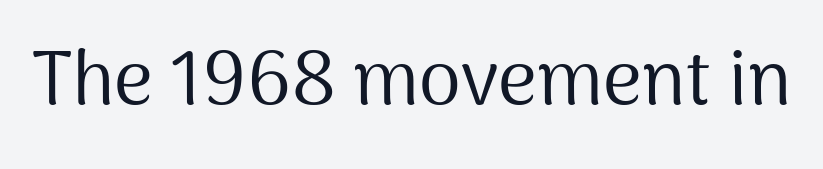
The image shows 76 px regular-weight sans-serif type, upright; set normal letter spacing, not underlined; medium stroke contrast and a medium x-height.
